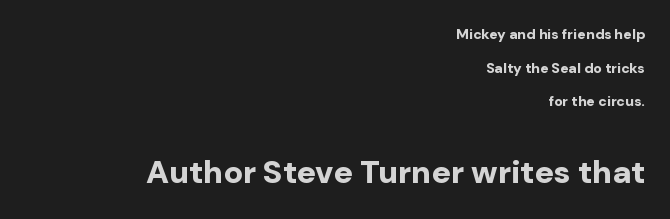
Q: Is the text bold? A: Yes.
Q: Is the text italic (slanted)? A: No, it is upright.
Q: Is the typeface a serif or a sans-serif typeface? A: Sans-serif.
Q: Is the text underlined? A: No.
Q: How is the paragraph aligned? A: Right-aligned.
Q: Is the spacing between letters normal or unusually wide? A: Normal.
Q: Is the spacing between lines tight, normal or loose? A: Loose.
Q: Which block of text is set in a larger size, the first (top) or the second (bottom)? A: The second (bottom) one.
Q: Width (condensed, normal, or wide)? A: Normal.
Q: Stroke contrast? A: Low.
Q: x-height? A: Medium.
Q: Monospaced? A: No.
